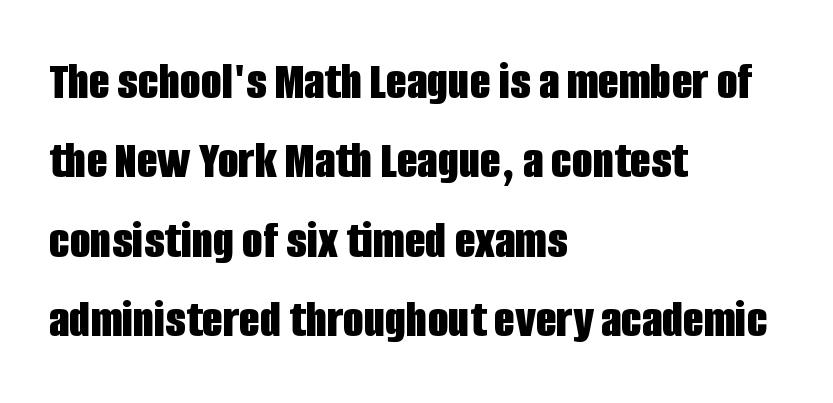
The image shows 54 px bold, condensed sans-serif type, upright; set left-aligned, normal line spacing (1.47x), normal letter spacing, not underlined; low stroke contrast and a large x-height.
